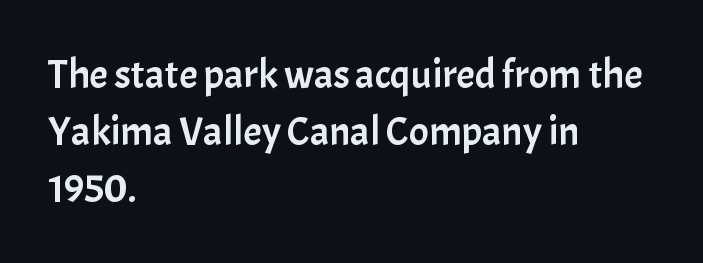
The space directly below the letters is spotless. Tracking here is standard; glyphs follow each other at the usual distance. Style check: upright. The text was rendered using a sans face with plain stroke endings. The face used here is proportionally spaced, like ordinary book or web type.
